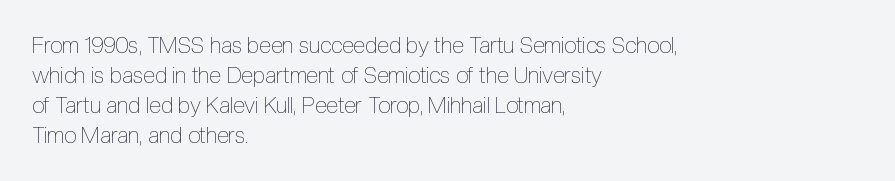
The image shows 22 px text type, upright; set left-aligned, normal line spacing (1.36x), normal letter spacing, not underlined.
